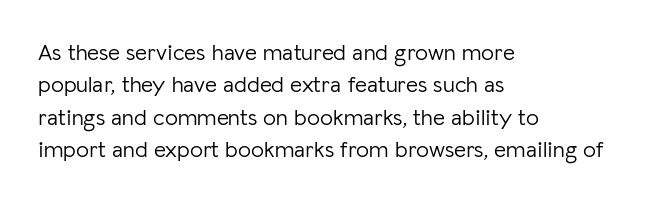
The image shows 23 px text type, upright; set left-aligned, normal line spacing (1.41x), normal letter spacing, not underlined.
